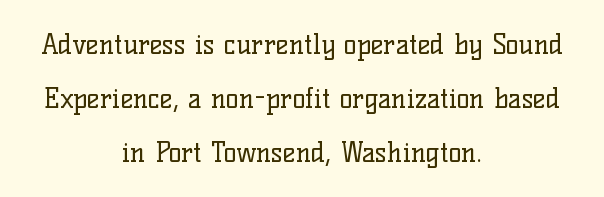
Q: Is the text bold? A: No.
Q: Is the text italic (slanted)? A: No, it is upright.
Q: Is the text underlined? A: No.
Q: How is the paragraph aligned? A: Centered.
Q: Is the spacing between letters normal or unusually wide? A: Normal.
Q: Is the spacing between lines tight, normal or loose? A: Loose.
